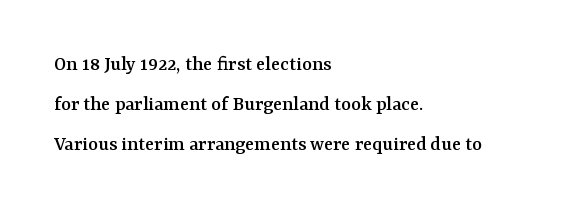
Q: Is the text italic (slanted)? A: No, it is upright.
Q: Is the text underlined? A: No.
Q: How is the paragraph aligned? A: Left-aligned.
Q: Is the spacing between letters normal or unusually wide? A: Normal.
Q: Is the spacing between lines tight, normal or loose? A: Loose.
